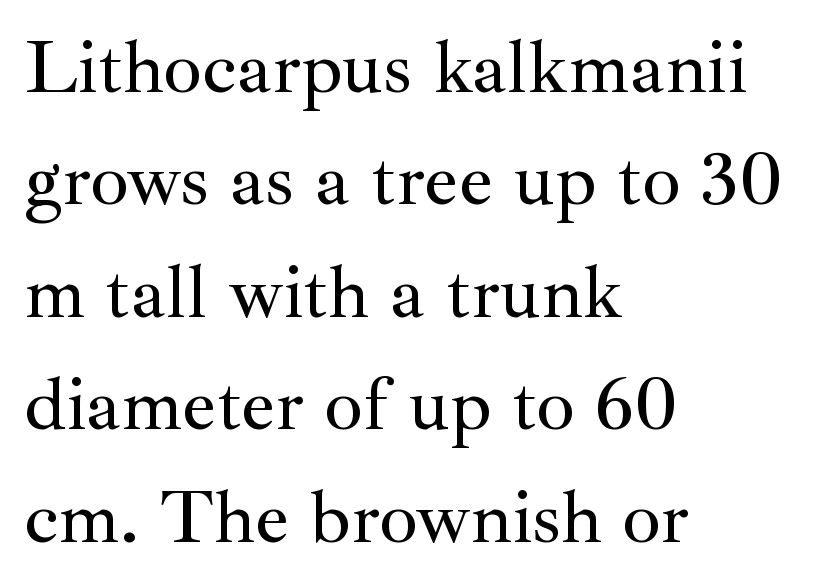
Q: Is the text italic (slanted)? A: No, it is upright.
Q: Is the typeface a serif or a sans-serif typeface? A: Serif.
Q: Is the text underlined? A: No.
Q: How is the paragraph aligned? A: Left-aligned.
Q: Is the spacing between letters normal or unusually wide? A: Normal.
Q: Is the spacing between lines tight, normal or loose? A: Normal.
Q: Width (condensed, normal, or wide)? A: Normal.
Q: Stroke contrast? A: Medium.
Q: x-height? A: Small.
Q: Monospaced? A: No.
